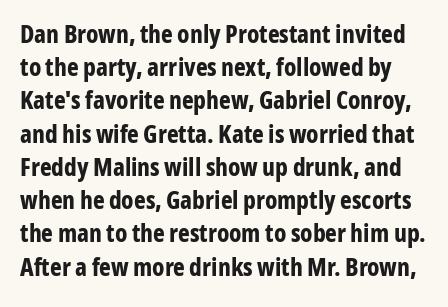
Q: Is the text bold? A: Yes.
Q: Is the text italic (slanted)? A: No, it is upright.
Q: Is the text underlined? A: No.
Q: Is the spacing between letters normal or unusually wide? A: Normal.
Q: Is the spacing between lines tight, normal or loose? A: Normal.
